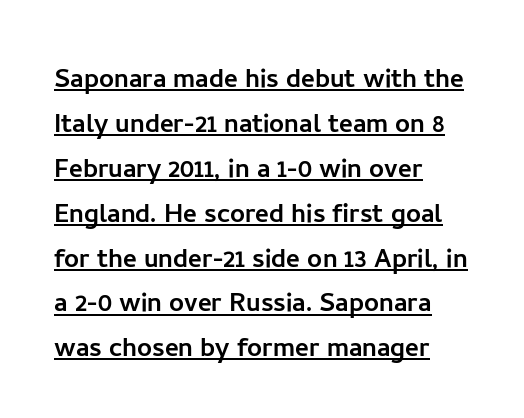
{"serif": "no", "italic": "no", "width": "normal", "stroke_contrast": "low", "x_height": "medium", "monospaced": "no", "underline": "yes", "align": "left", "line_spacing": "normal", "line_spacing_ratio": 1.36, "letter_spacing": "normal", "letter_spacing_em": 0.0, "glyph_px": 33}
